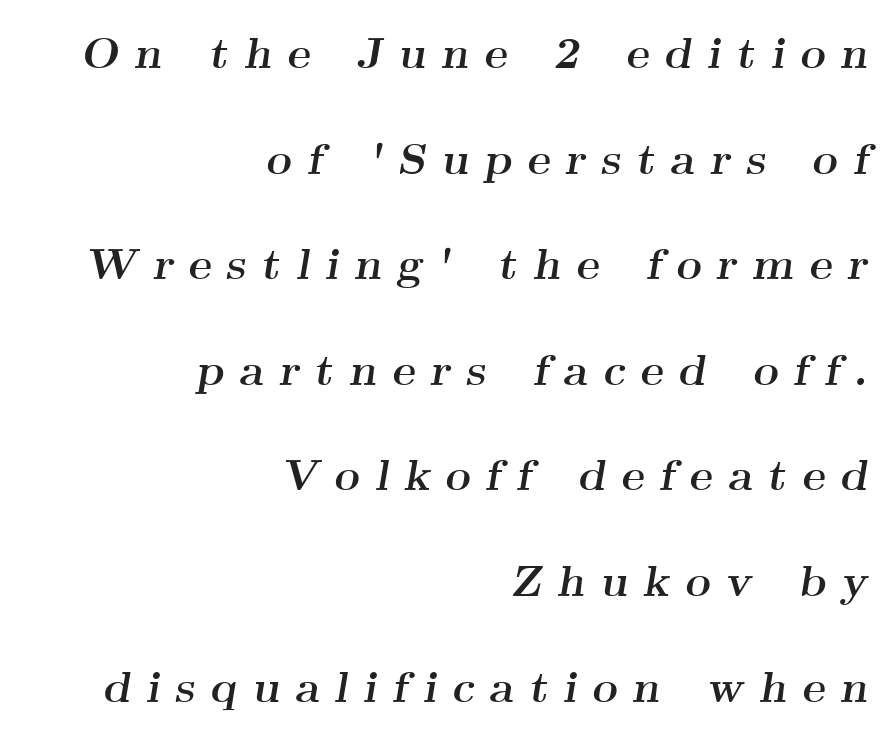
The block of text is sparse from top to bottom, with ample space between rows. The rag falls on the left side of this text block. Every letter is thick-stroked: bold, no question. Observe the lean: these are italic letterforms.
